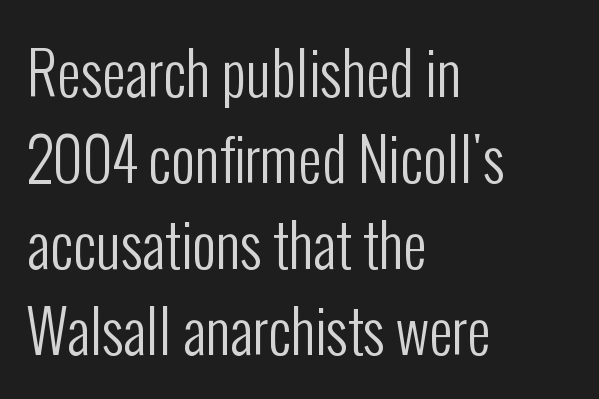
Q: Is the text bold? A: No.
Q: Is the text italic (slanted)? A: No, it is upright.
Q: Is the typeface a serif or a sans-serif typeface? A: Sans-serif.
Q: Is the text underlined? A: No.
Q: How is the paragraph aligned? A: Left-aligned.
Q: Is the spacing between letters normal or unusually wide? A: Normal.
Q: Is the spacing between lines tight, normal or loose? A: Normal.
Q: Width (condensed, normal, or wide)? A: Condensed.
Q: Stroke contrast? A: Low.
Q: x-height? A: Medium.
Q: Monospaced? A: No.
